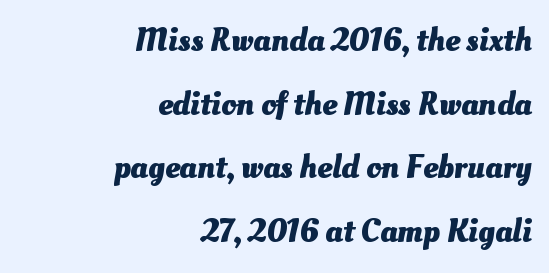
These words are printed bold, with thick strokes throughout. Leading is clearly above the norm, producing a sparse column. Looks like regular typesetting: each glyph gets only the width it needs. Nobody drew a line under any word here. The paragraph has a hard right edge and a soft left edge.
